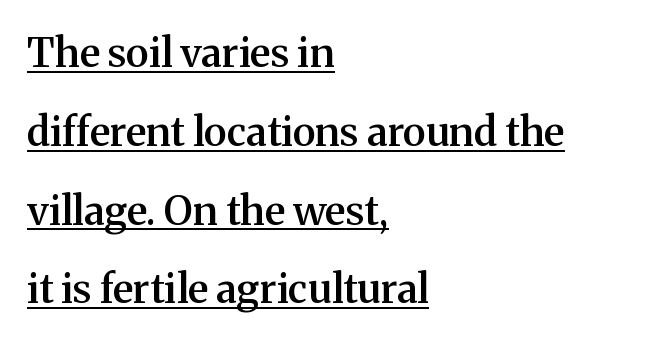
{"serif": "yes", "italic": "no", "bold": "semi", "weight": "semibold", "width": "normal", "stroke_contrast": "medium", "x_height": "medium", "monospaced": "no", "underline": "yes", "align": "left", "line_spacing": "loose", "line_spacing_ratio": 1.97, "letter_spacing": "normal", "letter_spacing_em": 0.0, "glyph_px": 40}
